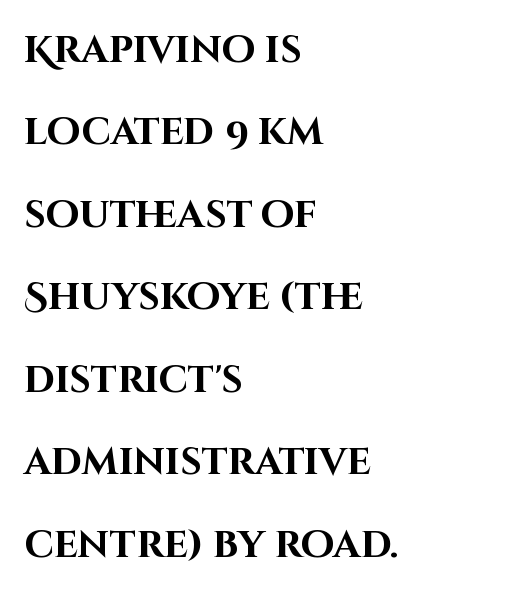
Tracking here is standard; glyphs follow each other at the usual distance. The letters stand upright; this is a roman face. Casual observation: everything's shoved over to the left. Check under the words: just untouched page. Check where the strokes stop: nothing finishes them off — pure sans.
